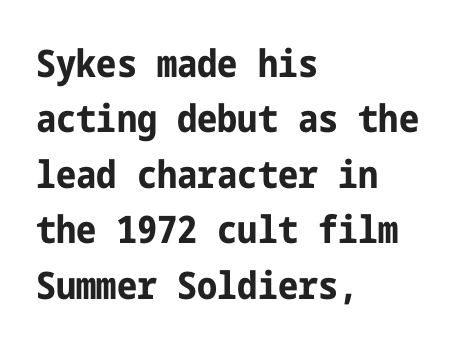
Nobody drew a line under any word here. One-word summary of the alignment: left. I'd describe the lettering as bold — thick and assertive. The glyphs in this specimen are sans serif. Normally led — the rows are evenly, conventionally spaced.
